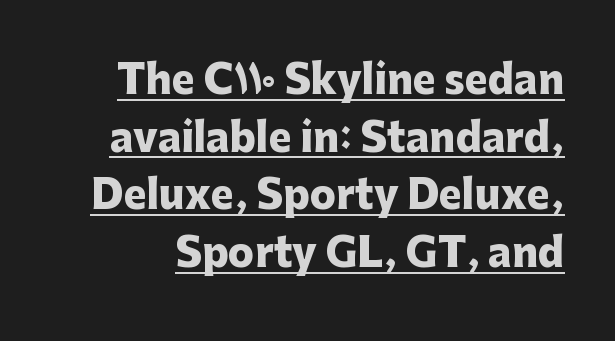
The image shows 39 px heavy sans-serif type, upright; set normal line spacing (1.48x), normal letter spacing, underlined; low stroke contrast and a medium x-height.
